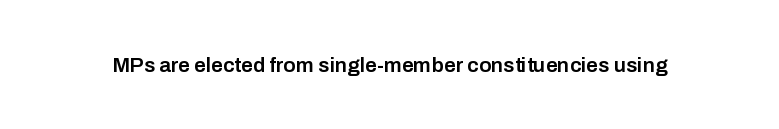
Q: Is the text bold? A: Semi-bold.
Q: Is the text italic (slanted)? A: No, it is upright.
Q: Is the text underlined? A: No.
Q: Is the spacing between letters normal or unusually wide? A: Normal.
